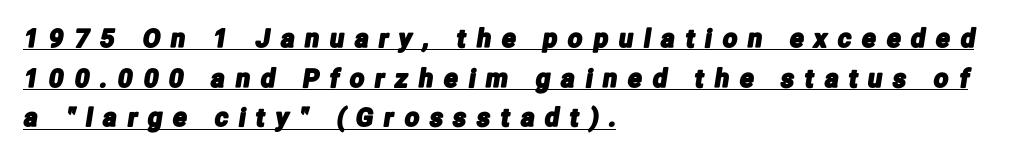
Q: Is the text underlined? A: Yes.
Q: How is the paragraph aligned? A: Left-aligned.
Q: Is the spacing between letters normal or unusually wide? A: Unusually wide.
Q: Is the spacing between lines tight, normal or loose? A: Normal.
